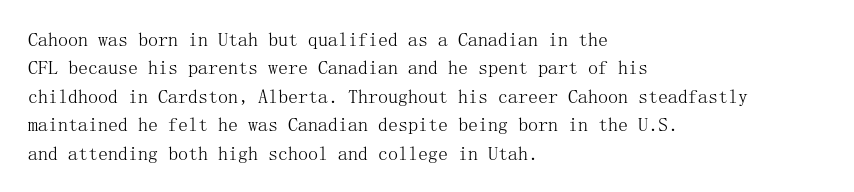
The image shows 20 px text type, upright; set left-aligned, normal line spacing (1.42x), normal letter spacing, not underlined.
